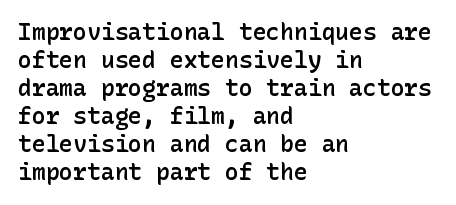
Q: Is the text bold? A: Semi-bold.
Q: Is the text italic (slanted)? A: No, it is upright.
Q: Is the text underlined? A: No.
Q: How is the paragraph aligned? A: Left-aligned.
Q: Is the spacing between letters normal or unusually wide? A: Normal.
